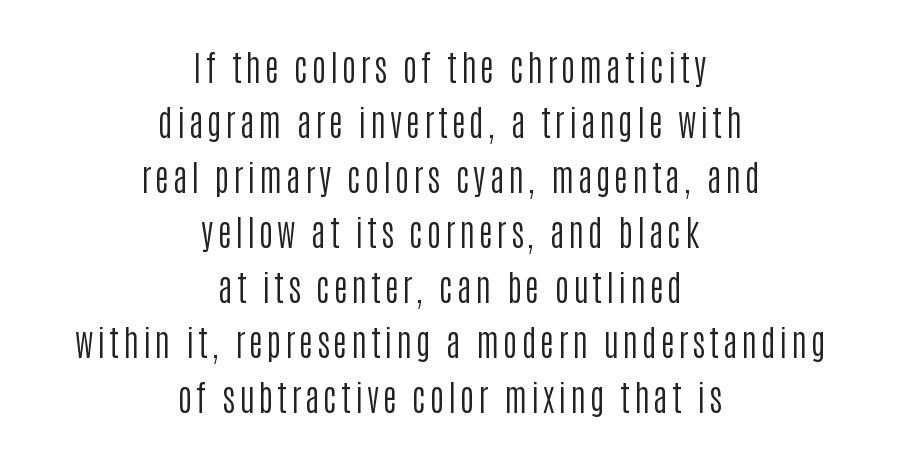
Q: Is the text bold? A: No.
Q: Is the text italic (slanted)? A: No, it is upright.
Q: Is the typeface a serif or a sans-serif typeface? A: Sans-serif.
Q: Is the text underlined? A: No.
Q: How is the paragraph aligned? A: Centered.
Q: Is the spacing between lines tight, normal or loose? A: Normal.
Q: Width (condensed, normal, or wide)? A: Condensed.
Q: Stroke contrast? A: Low.
Q: x-height? A: Large.
Q: Monospaced? A: No.
